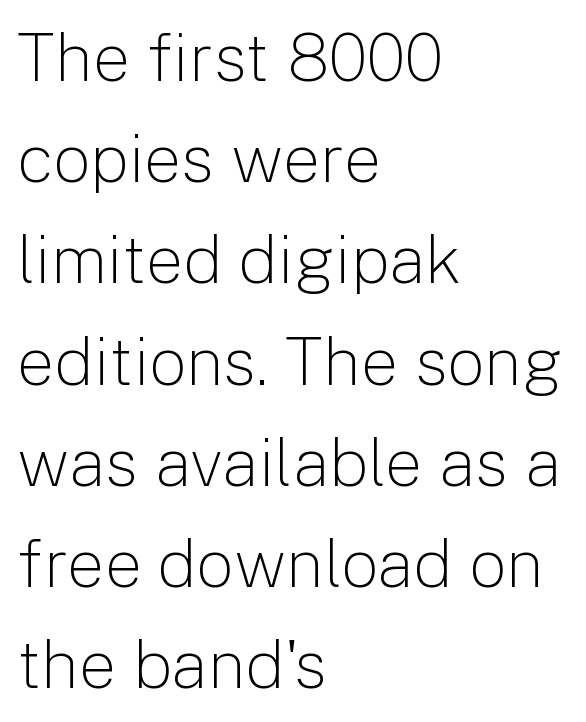
{"serif": "no", "italic": "no", "bold": "no", "weight": "light", "width": "normal", "stroke_contrast": "low", "x_height": "medium", "monospaced": "no", "underline": "no", "align": "left", "line_spacing": "normal", "line_spacing_ratio": 1.51, "letter_spacing": "normal", "letter_spacing_em": 0.0, "glyph_px": 67}
